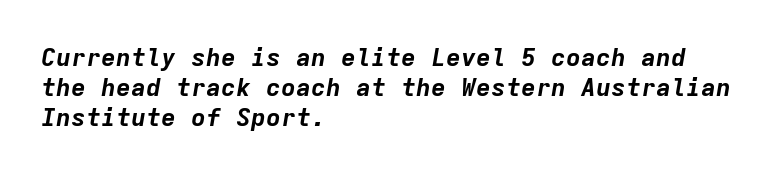
Q: Is the text bold? A: Yes.
Q: Is the text italic (slanted)? A: Yes, it leans right by about 9 degrees.
Q: Is the text underlined? A: No.
Q: How is the paragraph aligned? A: Left-aligned.
Q: Is the spacing between letters normal or unusually wide? A: Normal.
